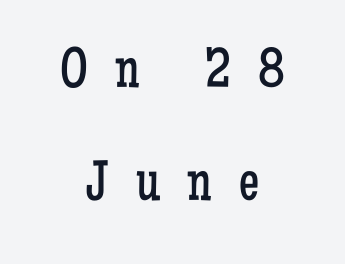
Q: Is the text bold? A: No.
Q: Is the text italic (slanted)? A: No, it is upright.
Q: Is the typeface a serif or a sans-serif typeface? A: Serif.
Q: Is the text underlined? A: No.
Q: How is the paragraph aligned? A: Centered.
Q: Is the spacing between letters normal or unusually wide? A: Unusually wide.
Q: Is the spacing between lines tight, normal or loose? A: Loose.
Q: Width (condensed, normal, or wide)? A: Condensed.
Q: Stroke contrast? A: Low.
Q: x-height? A: Medium.
Q: Monospaced? A: No.
